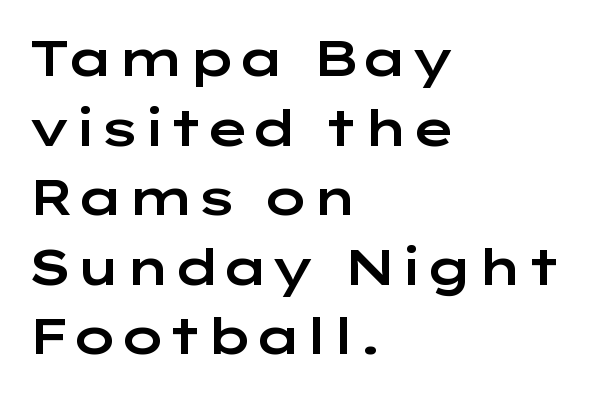
{"serif": "no", "italic": "no", "width": "wide", "stroke_contrast": "low", "x_height": "medium", "monospaced": "no", "underline": "no", "align": "left", "line_spacing": "normal", "line_spacing_ratio": 1.42, "letter_spacing": "normal", "letter_spacing_em": 0.0, "glyph_px": 49}
